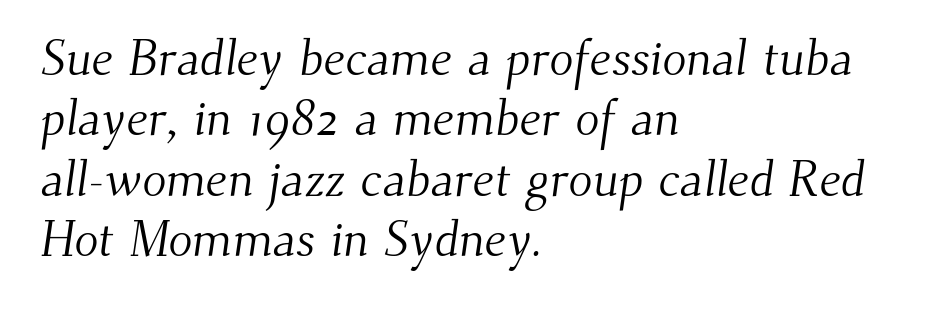
{"serif": "yes", "bold": "no", "weight": "light", "width": "normal", "stroke_contrast": "medium", "x_height": "small", "monospaced": "no", "underline": "no", "align": "left", "line_spacing_ratio": 1.21, "letter_spacing": "normal", "letter_spacing_em": 0.0, "glyph_px": 50}
